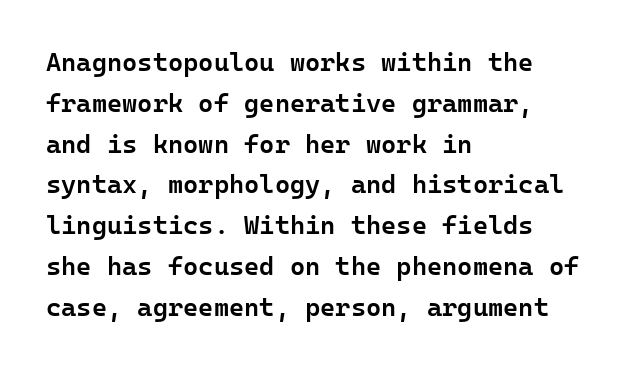
Caption: semibold face, moderately heavy strokes. Students, observe: this is what conventionally led text looks like. Quick note: not italic, upright. A bare baseline throughout the passage.
